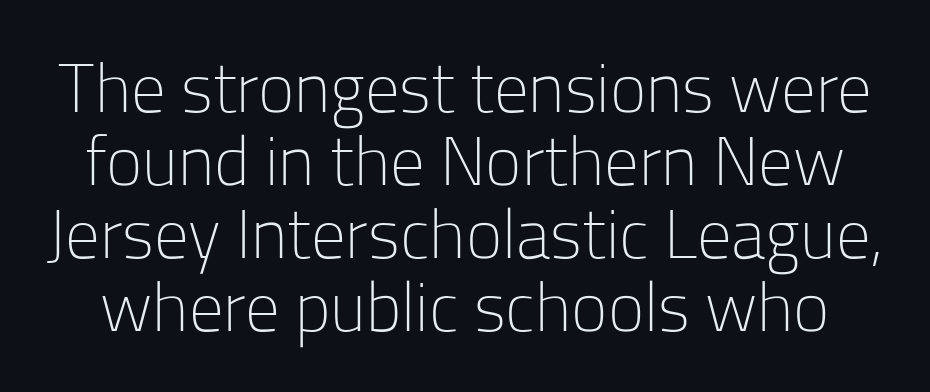
{"serif": "no", "italic": "no", "bold": "no", "weight": "light", "width": "normal", "stroke_contrast": "low", "x_height": "medium", "monospaced": "no", "underline": "no", "line_spacing": "tight", "line_spacing_ratio": 1.06, "letter_spacing": "normal", "letter_spacing_em": 0.0, "glyph_px": 69}
